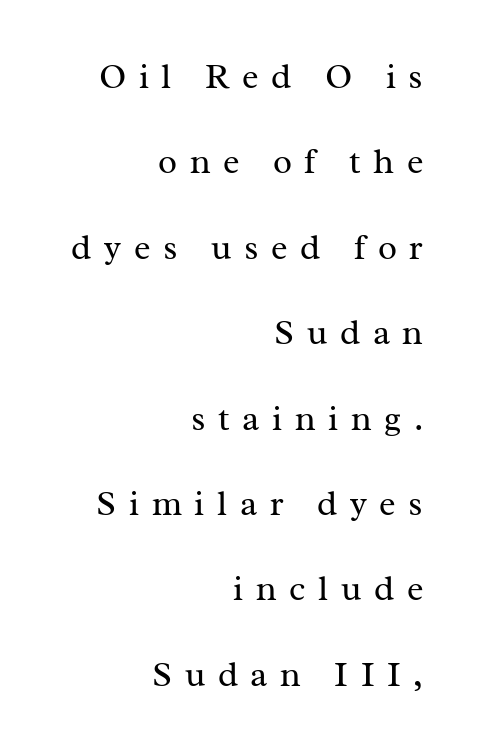
{"serif": "yes", "italic": "no", "bold": "no", "weight": "regular", "width": "normal", "stroke_contrast": "medium", "x_height": "medium", "monospaced": "no", "underline": "no", "align": "right", "line_spacing": "loose", "line_spacing_ratio": 2.44, "letter_spacing": "wide", "letter_spacing_em": 0.36, "glyph_px": 35}
